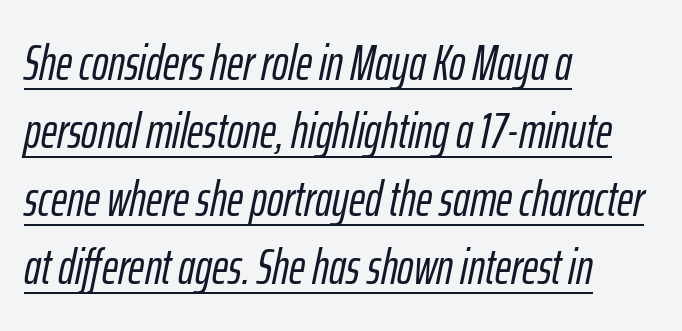
{"italic": "yes", "lean": "right", "slant_degrees": 12, "width": "condensed", "stroke_contrast": "low", "x_height": "medium", "monospaced": "no", "underline": "yes", "align": "left", "line_spacing": "normal", "line_spacing_ratio": 1.39, "letter_spacing": "normal", "letter_spacing_em": 0.0, "glyph_px": 49}
